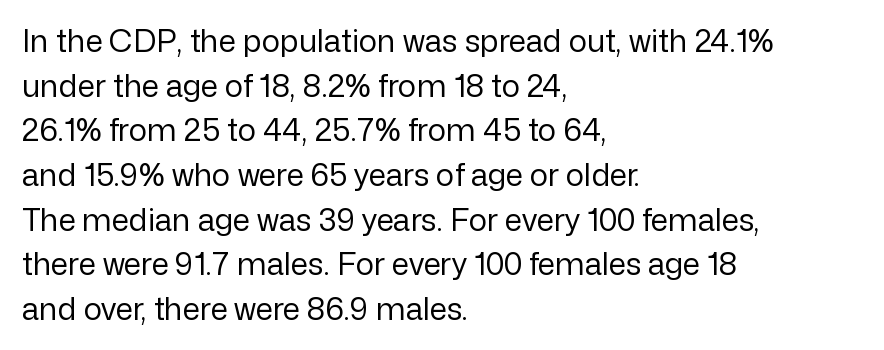
{"serif": "no", "italic": "no", "bold": "no", "weight": "regular", "width": "normal", "stroke_contrast": "low", "x_height": "medium", "monospaced": "no", "underline": "no", "align": "left", "line_spacing": "normal", "line_spacing_ratio": 1.44, "letter_spacing": "normal", "letter_spacing_em": 0.0, "glyph_px": 31}
